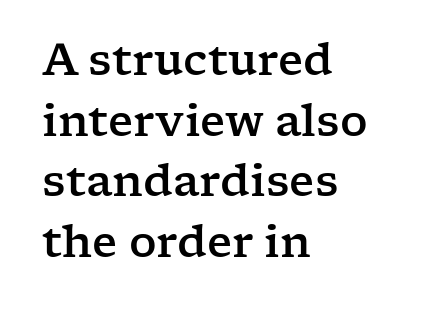
Q: Is the text italic (slanted)? A: No, it is upright.
Q: Is the typeface a serif or a sans-serif typeface? A: Serif.
Q: Is the text underlined? A: No.
Q: How is the paragraph aligned? A: Left-aligned.
Q: Is the spacing between letters normal or unusually wide? A: Normal.
Q: Is the spacing between lines tight, normal or loose? A: Normal.
Q: Width (condensed, normal, or wide)? A: Wide.
Q: Stroke contrast? A: Low.
Q: x-height? A: Medium.
Q: Monospaced? A: No.
